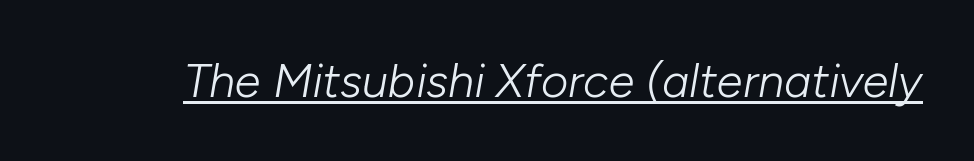
Inter-character spacing is left at the font's built-in metrics. You could not count columns in this text — the font is proportionally spaced. Each stroke keeps to a modest, everyday thickness or less. The specimen reads as italic at a glance. Has an underline been added? It has.
